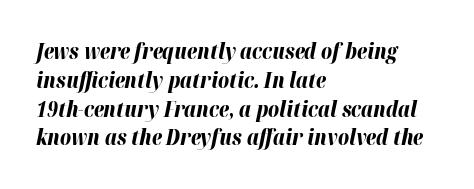
{"italic": "yes", "lean": "right", "slant_degrees": 12, "bold": "yes", "underline": "no", "align": "left", "line_spacing": "normal", "line_spacing_ratio": 1.37, "letter_spacing": "normal", "letter_spacing_em": 0.0, "glyph_px": 21}
